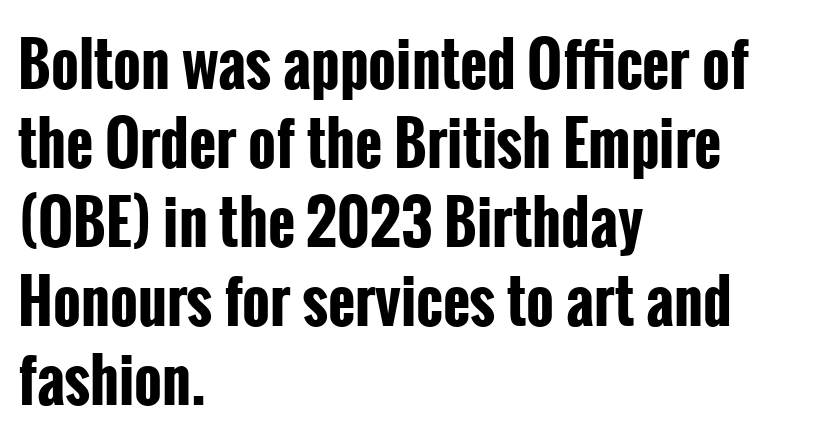
{"serif": "no", "italic": "no", "bold": "yes", "weight": "bold", "width": "condensed", "stroke_contrast": "low", "x_height": "medium", "monospaced": "no", "underline": "no", "align": "left", "line_spacing": "normal", "line_spacing_ratio": 1.34, "letter_spacing": "normal", "letter_spacing_em": 0.0, "glyph_px": 59}
